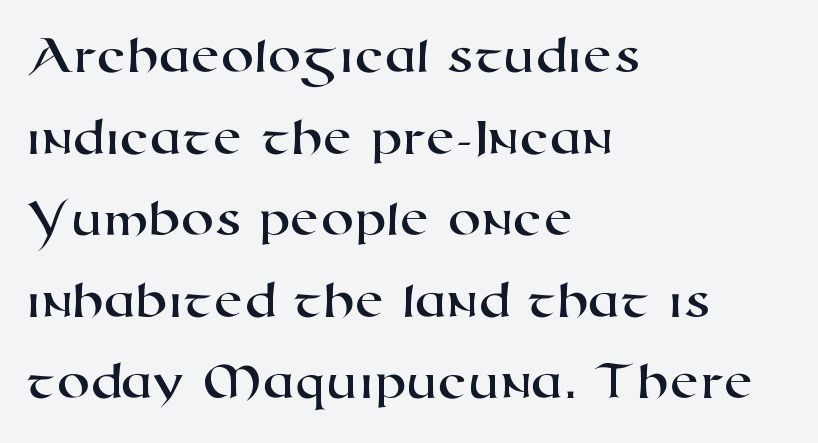
The image shows 53 px wide sans-serif type; set left-aligned, normal line spacing (1.54x), normal letter spacing, not underlined; high stroke contrast and a medium x-height.
